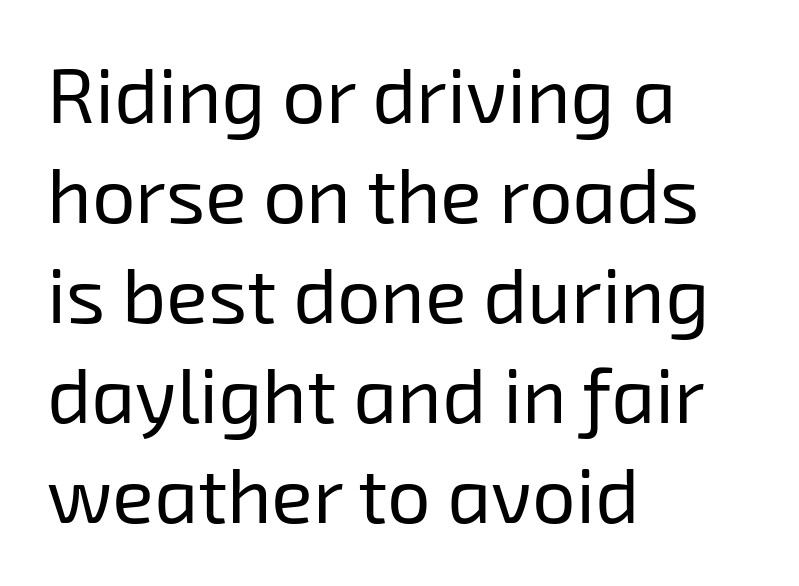
{"serif": "no", "bold": "no", "weight": "regular", "width": "normal", "stroke_contrast": "low", "x_height": "medium", "monospaced": "no", "underline": "no", "align": "left", "line_spacing": "normal", "line_spacing_ratio": 1.3, "letter_spacing": "normal", "letter_spacing_em": 0.0, "glyph_px": 77}
